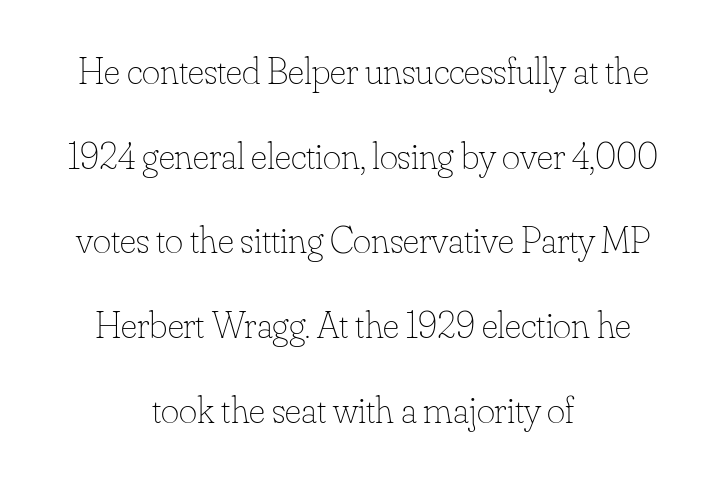
Q: Is the text bold? A: No.
Q: Is the text italic (slanted)? A: No, it is upright.
Q: Is the text underlined? A: No.
Q: How is the paragraph aligned? A: Centered.
Q: Is the spacing between letters normal or unusually wide? A: Normal.
Q: Is the spacing between lines tight, normal or loose? A: Loose.
Q: Width (condensed, normal, or wide)? A: Normal.
Q: Stroke contrast? A: Low.
Q: x-height? A: Small.
Q: Monospaced? A: No.
